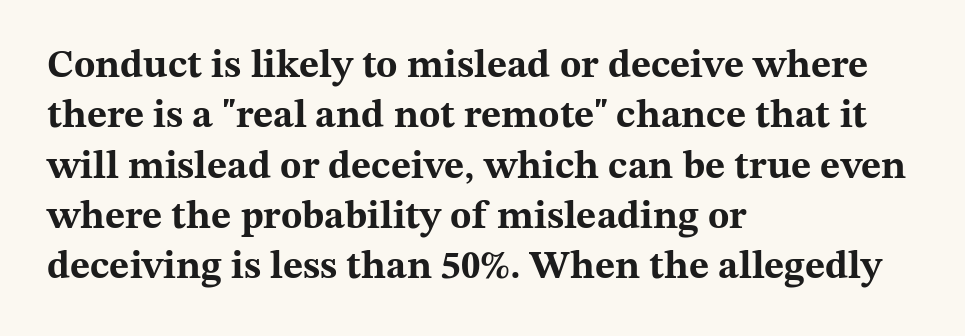
{"serif": "yes", "italic": "no", "bold": "yes", "weight": "bold", "width": "wide", "stroke_contrast": "medium", "x_height": "medium", "monospaced": "no", "underline": "no", "align": "left", "line_spacing": "normal", "line_spacing_ratio": 1.29, "letter_spacing": "normal", "letter_spacing_em": 0.0, "glyph_px": 39}
